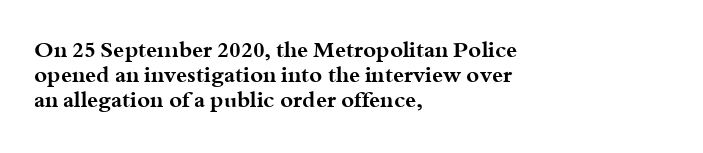
{"italic": "no", "bold": "yes", "underline": "no", "align": "left", "line_spacing": "tight", "line_spacing_ratio": 1.14, "letter_spacing": "normal", "letter_spacing_em": 0.0, "glyph_px": 22}
